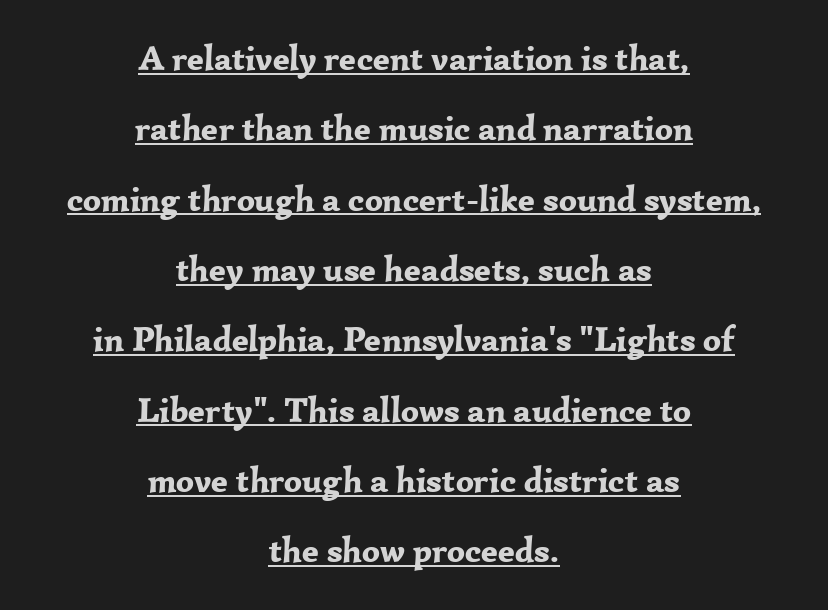
The image shows 35 px bold serif type, upright; set centered, loose line spacing (2.01x), normal letter spacing, underlined; low stroke contrast and a medium x-height.
